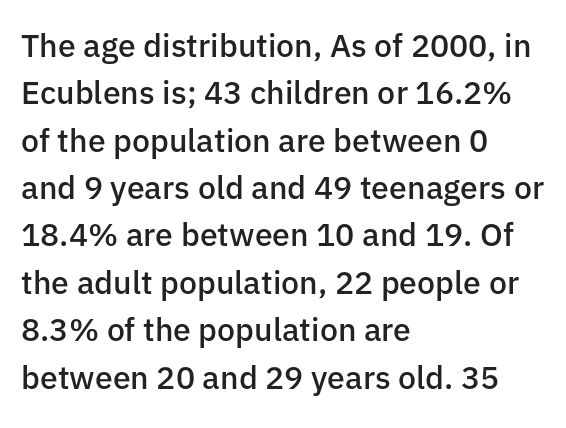
{"serif": "no", "italic": "no", "bold": "semi", "weight": "semibold", "width": "normal", "stroke_contrast": "low", "x_height": "medium", "monospaced": "no", "underline": "no", "align": "left", "line_spacing": "normal", "line_spacing_ratio": 1.48, "letter_spacing": "normal", "letter_spacing_em": 0.0, "glyph_px": 32}
